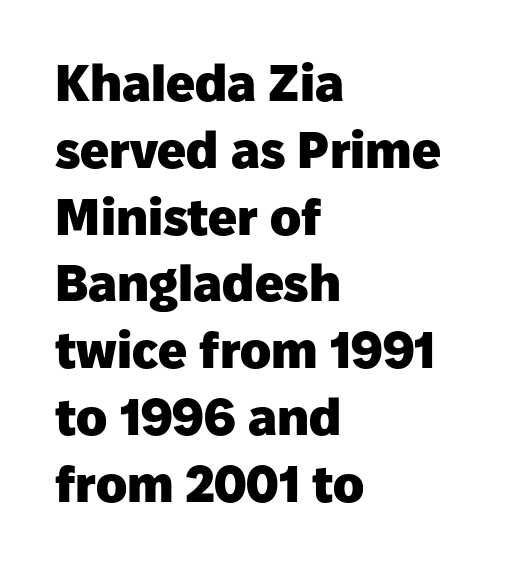
{"serif": "no", "italic": "no", "bold": "yes", "weight": "heavy", "width": "normal", "stroke_contrast": "low", "x_height": "medium", "monospaced": "no", "underline": "no", "align": "left", "line_spacing": "normal", "line_spacing_ratio": 1.31, "letter_spacing": "normal", "letter_spacing_em": 0.0, "glyph_px": 51}
